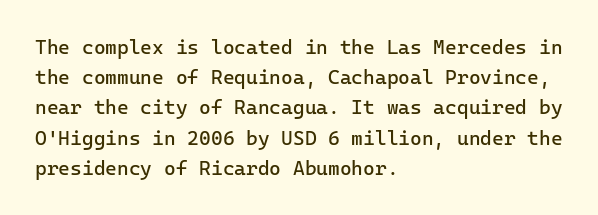
{"italic": "no", "bold": "no", "underline": "no", "align": "left", "line_spacing": "normal", "line_spacing_ratio": 1.51, "letter_spacing": "normal", "letter_spacing_em": 0.0, "glyph_px": 20}
